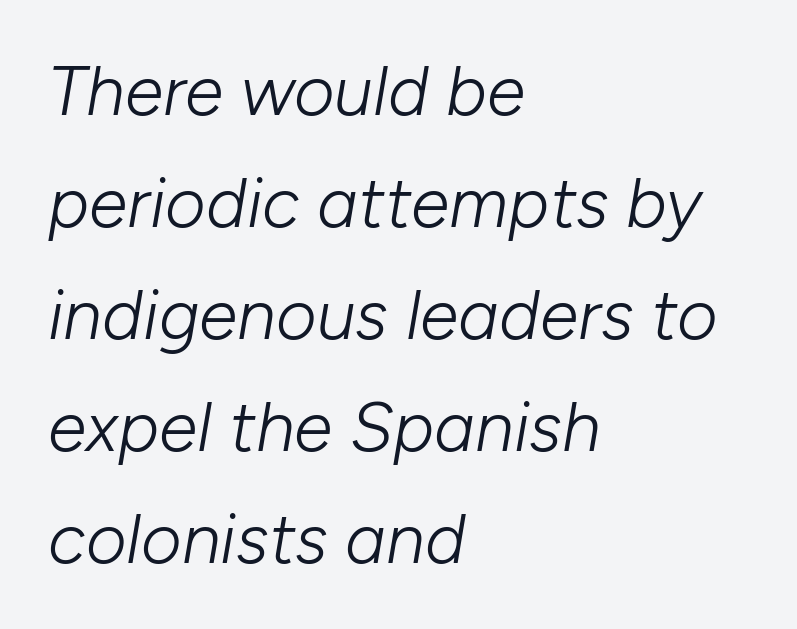
Layout note: lines flush left. Letters have the restrained weight of plain body copy at most. Honestly, the row spacing looks completely unremarkable. Inter-character spacing is left at the font's built-in metrics.
